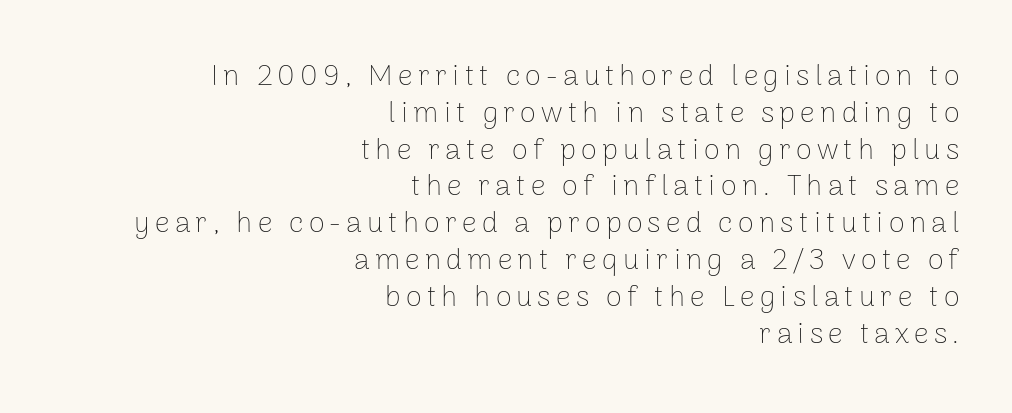
{"serif": "no", "italic": "no", "bold": "no", "weight": "thin", "width": "normal", "stroke_contrast": "low", "x_height": "medium", "monospaced": "no", "underline": "no", "align": "right", "line_spacing": "normal", "line_spacing_ratio": 1.27, "glyph_px": 29}
